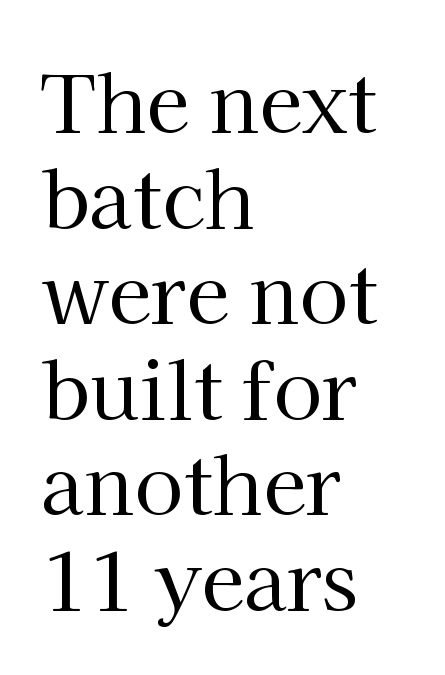
{"serif": "yes", "italic": "no", "bold": "no", "weight": "regular", "width": "normal", "stroke_contrast": "high", "x_height": "medium", "monospaced": "no", "underline": "no", "align": "left", "line_spacing_ratio": 1.21, "letter_spacing": "normal", "letter_spacing_em": 0.0, "glyph_px": 79}
